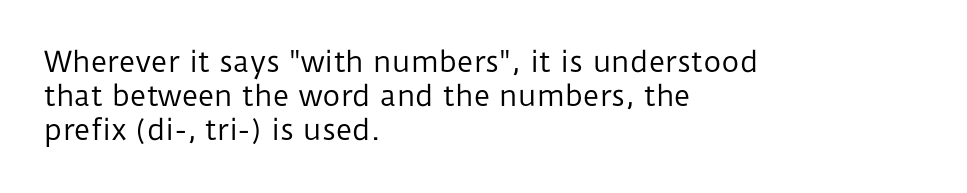
Tracking here is standard; glyphs follow each other at the usual distance. This rendering employs a face without finishing strokes, i.e., a sans-serif. Is the block centered? No — it sits flush against the left margin. Underlining? Definitely not there.
